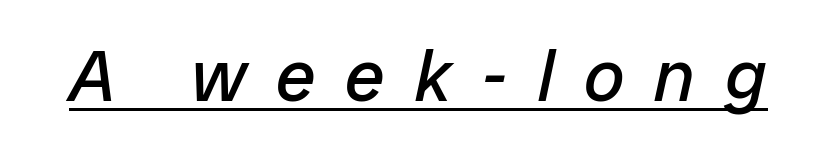
{"italic": "yes", "lean": "right", "slant_degrees": 12, "bold": "no", "weight": "regular", "width": "normal", "stroke_contrast": "low", "x_height": "medium", "monospaced": "no", "underline": "yes", "letter_spacing": "wide", "letter_spacing_em": 0.41, "glyph_px": 72}
